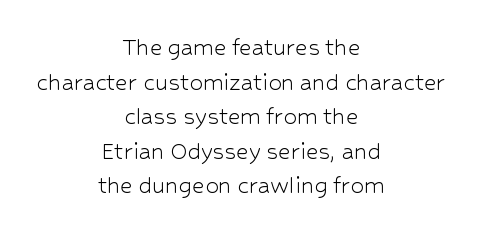
{"italic": "no", "bold": "no", "underline": "no", "align": "center", "line_spacing": "normal", "line_spacing_ratio": 1.28, "letter_spacing": "normal", "letter_spacing_em": 0.0, "glyph_px": 27}
